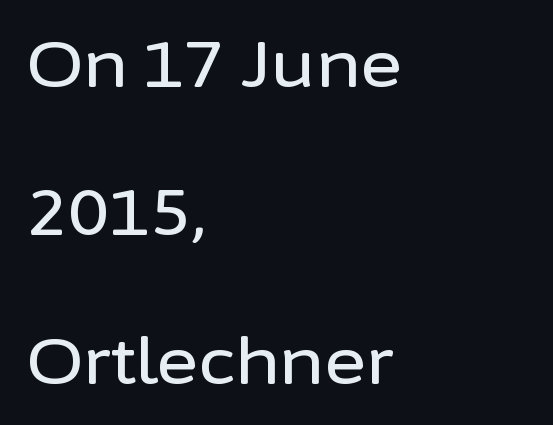
In terms of leading, this rendering errs on the spacious side. These lines are set flush left with a ragged right edge. No italicization has been applied; the sample stays upright. The baseline area is clear. Think of a printed novel: that variable character pitch is what you see here.
